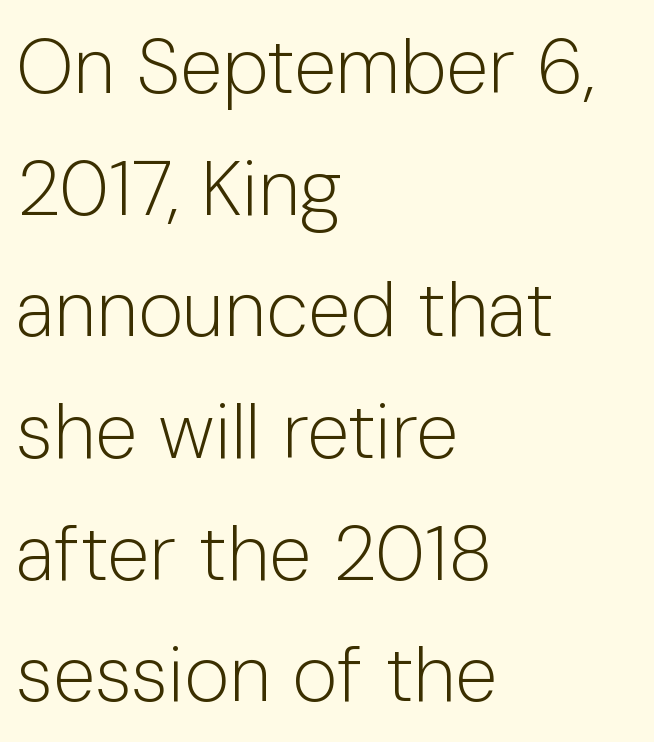
The image shows 77 px light sans-serif type, upright; set left-aligned, normal line spacing (1.58x), normal letter spacing, not underlined; low stroke contrast and a medium x-height.
